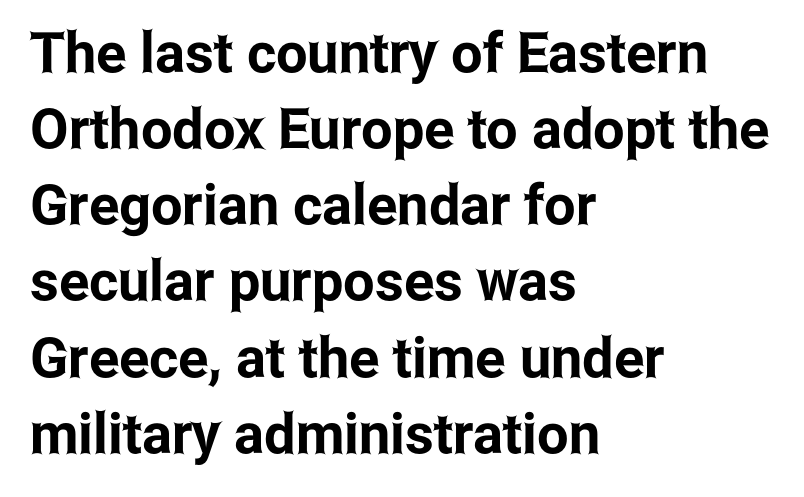
The glyphs in this specimen are sans serif. Is this a fixed-width face? No — the glyphs have proportional, varying widths. Summary of vertical rhythm: regular, with standard interline spacing. A bare baseline throughout the passage. The letters sit at their default tracking, neither squeezed nor spread.
